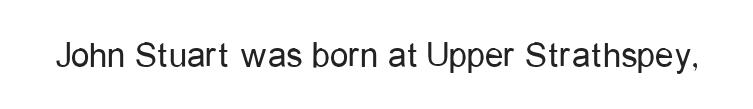
Q: Is the text bold? A: No.
Q: Is the text italic (slanted)? A: No, it is upright.
Q: Is the typeface a serif or a sans-serif typeface? A: Sans-serif.
Q: Is the text underlined? A: No.
Q: Is the spacing between letters normal or unusually wide? A: Normal.
Q: Width (condensed, normal, or wide)? A: Condensed.
Q: Stroke contrast? A: Low.
Q: x-height? A: Medium.
Q: Monospaced? A: No.
